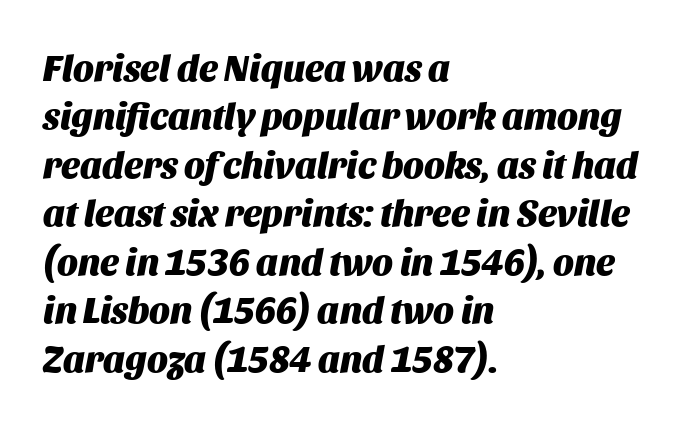
Any mark beneath the type? The region is blank. Does the lettering tilt? It does — this is italic. Evenly set lines give the paragraph a standard silhouette. The passage shown is typed in a proportional face where columns would drift. Horizontal alignment here is leftward, the default for most running prose.
